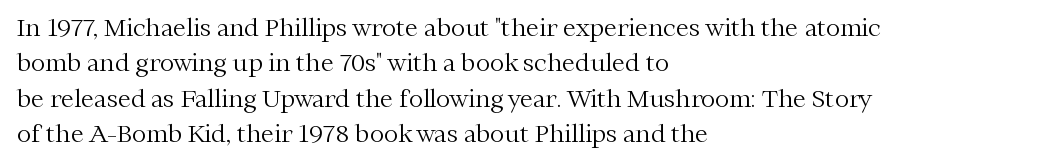
Q: Is the text bold? A: No.
Q: Is the text italic (slanted)? A: No, it is upright.
Q: Is the text underlined? A: No.
Q: How is the paragraph aligned? A: Left-aligned.
Q: Is the spacing between letters normal or unusually wide? A: Normal.
Q: Is the spacing between lines tight, normal or loose? A: Normal.
